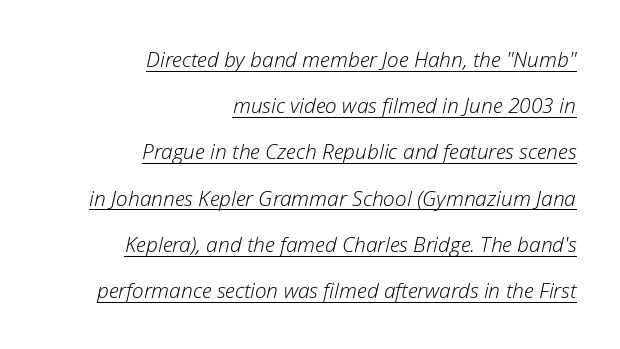
Q: Is the text bold? A: No.
Q: Is the text italic (slanted)? A: Yes, it leans right by about 12 degrees.
Q: Is the text underlined? A: Yes.
Q: How is the paragraph aligned? A: Right-aligned.
Q: Is the spacing between letters normal or unusually wide? A: Normal.
Q: Is the spacing between lines tight, normal or loose? A: Loose.
